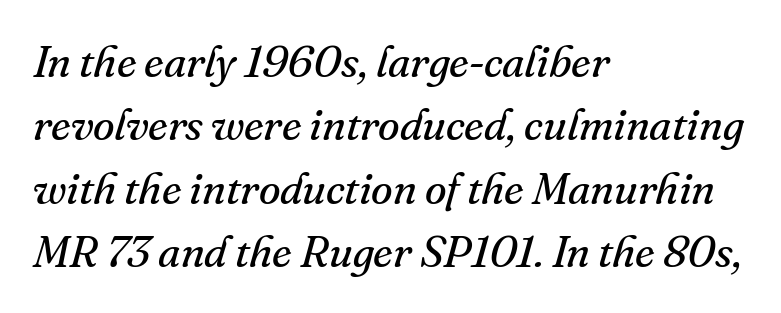
{"serif": "yes", "italic": "yes", "lean": "right", "slant_degrees": 16, "bold": "no", "weight": "regular", "width": "normal", "stroke_contrast": "medium", "x_height": "small", "monospaced": "no", "underline": "no", "align": "left", "line_spacing": "normal", "line_spacing_ratio": 1.44, "letter_spacing": "normal", "letter_spacing_em": 0.0, "glyph_px": 44}
